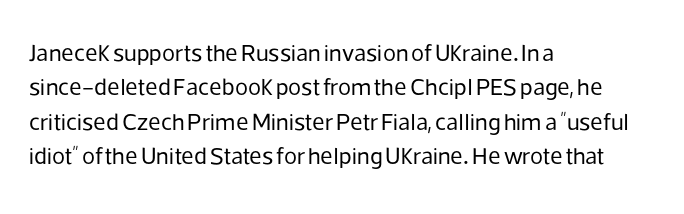
Vertical stems look standard width or narrower in stroke. Default kerning and tracking; the words read as compact shapes. These lines are set flush left with a ragged right edge. The baseline area is clear.
